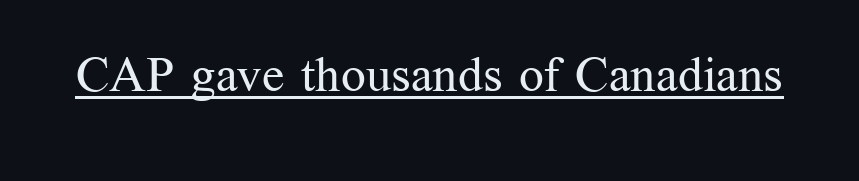
The image shows 49 px regular-weight serif type, upright; set normal letter spacing, underlined; medium stroke contrast and a medium x-height.
